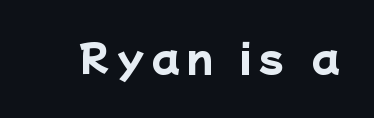
{"serif": "no", "bold": "yes", "weight": "heavy", "width": "normal", "stroke_contrast": "low", "x_height": "medium", "monospaced": "no", "underline": "no", "letter_spacing": "wide", "letter_spacing_em": 0.2, "glyph_px": 38}
